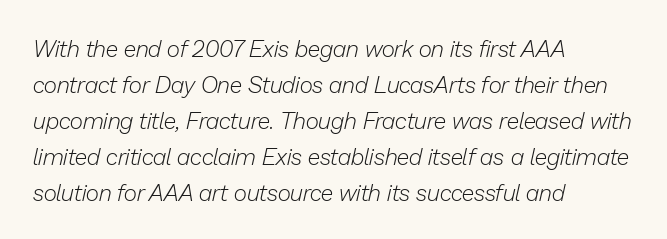
Q: Is the text bold? A: No.
Q: Is the text italic (slanted)? A: Yes, it leans right by about 13 degrees.
Q: Is the text underlined? A: No.
Q: How is the paragraph aligned? A: Left-aligned.
Q: Is the spacing between letters normal or unusually wide? A: Normal.
Q: Is the spacing between lines tight, normal or loose? A: Normal.
